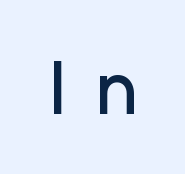
Note the varied advance widths — an 'i' is clearly narrower than an 'm'. Rendered with straight, roman letterforms. Tracking here is generous; glyphs stand well apart from one another. Nope, no serifs anywhere on these letters. The words here are not underlined.
